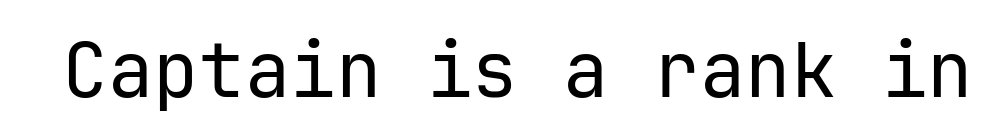
Q: Is the text bold? A: No.
Q: Is the text italic (slanted)? A: No, it is upright.
Q: Is the typeface a serif or a sans-serif typeface? A: Sans-serif.
Q: Is the text underlined? A: No.
Q: Is the spacing between letters normal or unusually wide? A: Normal.
Q: Width (condensed, normal, or wide)? A: Normal.
Q: Stroke contrast? A: Low.
Q: x-height? A: Medium.
